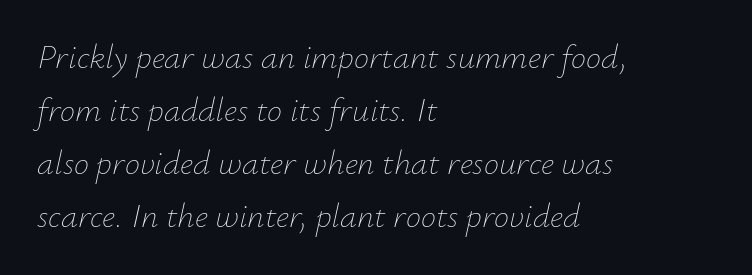
Q: Is the text bold? A: No.
Q: Is the text italic (slanted)? A: Yes, it leans right by about 12 degrees.
Q: Is the text underlined? A: No.
Q: How is the paragraph aligned? A: Left-aligned.
Q: Is the spacing between letters normal or unusually wide? A: Normal.
Q: Is the spacing between lines tight, normal or loose? A: Normal.
Q: Width (condensed, normal, or wide)? A: Normal.
Q: Stroke contrast? A: Low.
Q: x-height? A: Small.
Q: Monospaced? A: No.
